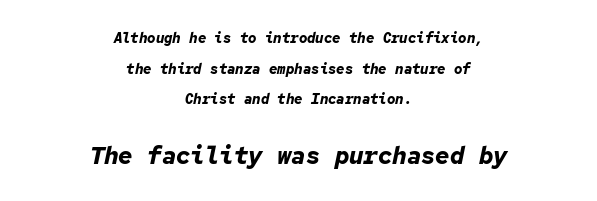
The image shows 24 px bold type, italic (leaning right); set centered, loose line spacing (2.19x), normal letter spacing, not underlined; the second (bottom) block is 1.71x larger.
